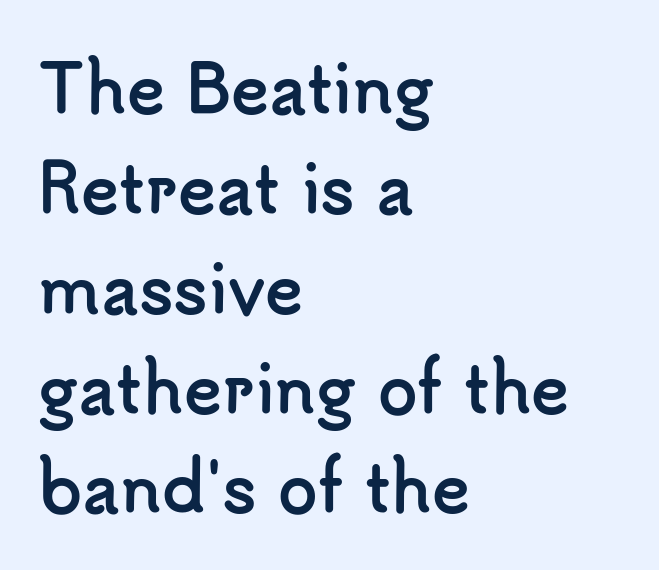
{"serif": "no", "italic": "no", "bold": "yes", "weight": "semibold", "width": "normal", "stroke_contrast": "low", "x_height": "small", "monospaced": "no", "underline": "no", "align": "left", "line_spacing": "normal", "line_spacing_ratio": 1.56, "letter_spacing": "normal", "letter_spacing_em": 0.0, "glyph_px": 64}
